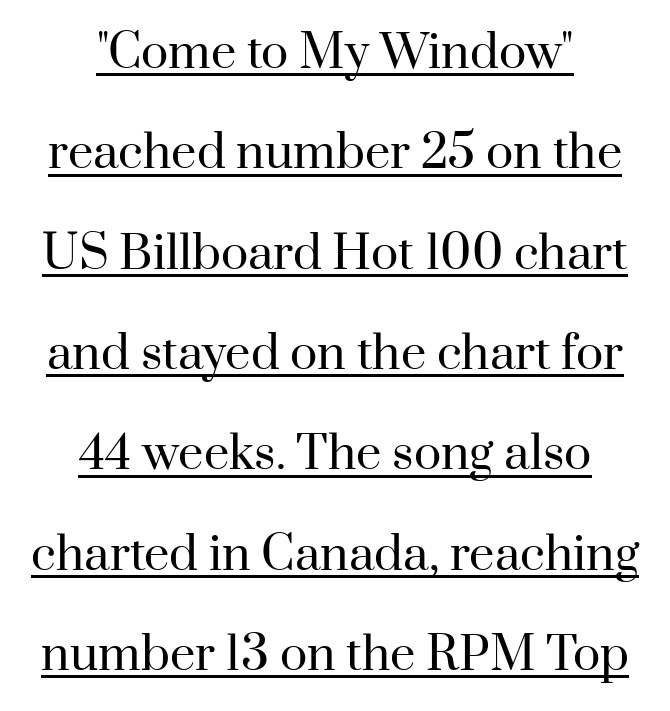
Do the characters align in a grid? No, the font is proportional. The lines are quadded center. Rendered with straight, roman letterforms. Type style note: has serifs. Caption: lettering with a line underneath. These glyphs show unthickened strokes, regular width or finer.
